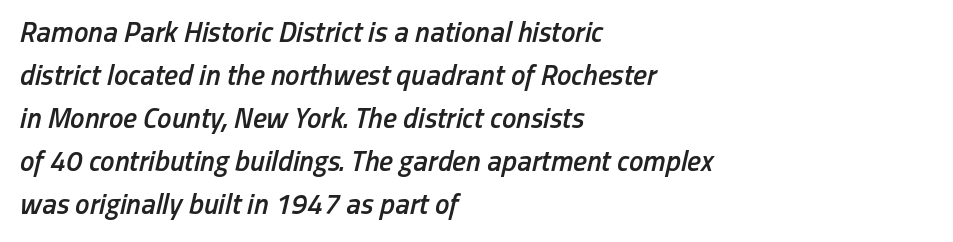
Each line starts at the same left margin while the right side varies. Default kerning and tracking; the words read as compact shapes. Letters rest on an invisible, unmarked baseline. One glance says typical: line gaps are just what's usual.
